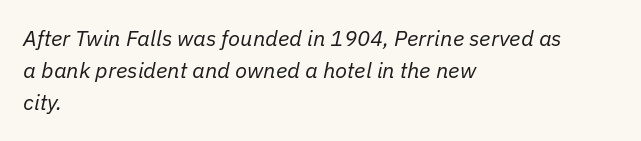
{"italic": "yes", "lean": "right", "slant_degrees": 11, "bold": "no", "underline": "no", "align": "left", "line_spacing": "normal", "line_spacing_ratio": 1.46, "letter_spacing": "normal", "letter_spacing_em": 0.0, "glyph_px": 22}
